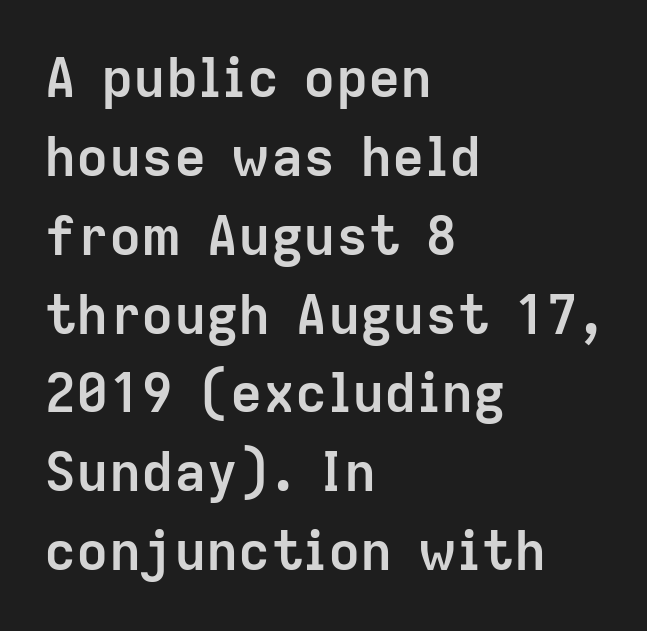
Q: Is the text bold? A: Yes.
Q: Is the text italic (slanted)? A: No, it is upright.
Q: Is the typeface a serif or a sans-serif typeface? A: Sans-serif.
Q: Is the text underlined? A: No.
Q: How is the paragraph aligned? A: Left-aligned.
Q: Is the spacing between letters normal or unusually wide? A: Normal.
Q: Is the spacing between lines tight, normal or loose? A: Normal.
Q: Width (condensed, normal, or wide)? A: Normal.
Q: Stroke contrast? A: Low.
Q: x-height? A: Medium.
Q: Monospaced? A: No.
